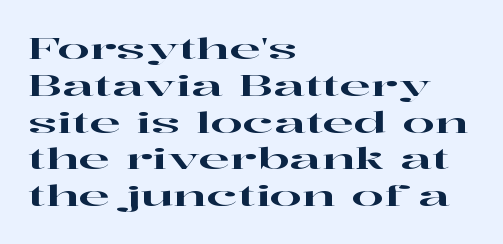
Q: Is the text italic (slanted)? A: No, it is upright.
Q: Is the typeface a serif or a sans-serif typeface? A: Serif.
Q: Is the text underlined? A: No.
Q: How is the paragraph aligned? A: Left-aligned.
Q: Is the spacing between letters normal or unusually wide? A: Normal.
Q: Is the spacing between lines tight, normal or loose? A: Normal.
Q: Width (condensed, normal, or wide)? A: Wide.
Q: Stroke contrast? A: High.
Q: x-height? A: Medium.
Q: Monospaced? A: No.
